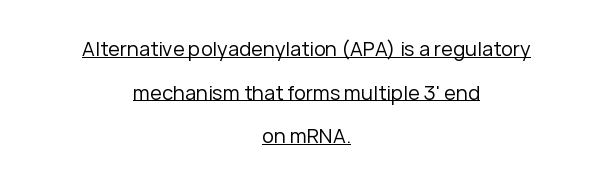
The image shows 20 px text type, upright; set centered, loose line spacing (2.18x), normal letter spacing, underlined.
